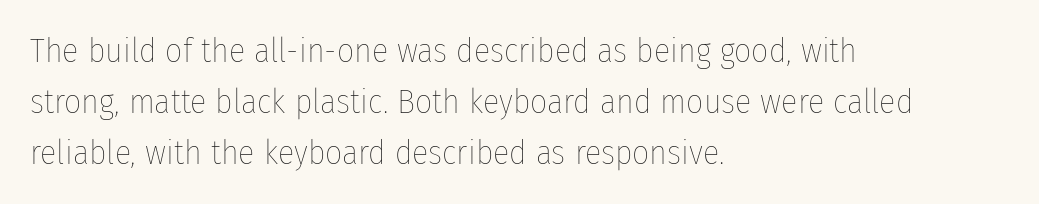
Q: Is the text bold? A: No.
Q: Is the text italic (slanted)? A: No, it is upright.
Q: Is the text underlined? A: No.
Q: How is the paragraph aligned? A: Left-aligned.
Q: Is the spacing between letters normal or unusually wide? A: Normal.
Q: Is the spacing between lines tight, normal or loose? A: Normal.
Q: Width (condensed, normal, or wide)? A: Condensed.
Q: Stroke contrast? A: Low.
Q: x-height? A: Medium.
Q: Monospaced? A: No.
